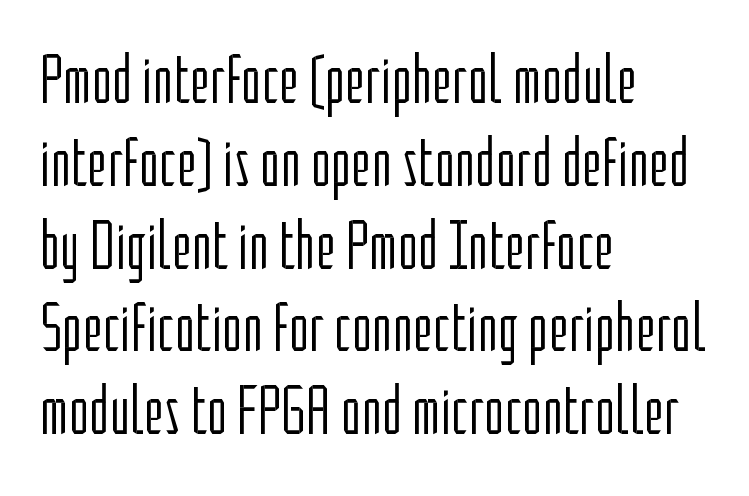
Q: Is the text bold? A: No.
Q: Is the text italic (slanted)? A: No, it is upright.
Q: Is the typeface a serif or a sans-serif typeface? A: Sans-serif.
Q: Is the text underlined? A: No.
Q: How is the paragraph aligned? A: Left-aligned.
Q: Is the spacing between letters normal or unusually wide? A: Normal.
Q: Width (condensed, normal, or wide)? A: Condensed.
Q: Stroke contrast? A: Low.
Q: x-height? A: Medium.
Q: Monospaced? A: No.
